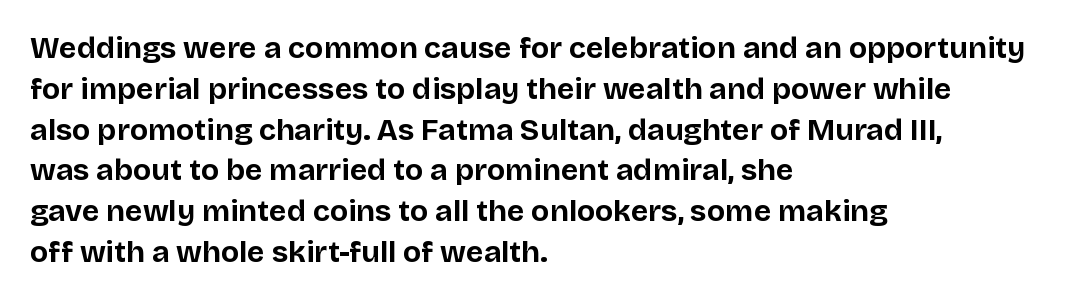
The image shows 30 px bold sans-serif type, upright; set left-aligned, normal line spacing (1.36x), normal letter spacing, not underlined; low stroke contrast and a large x-height.
